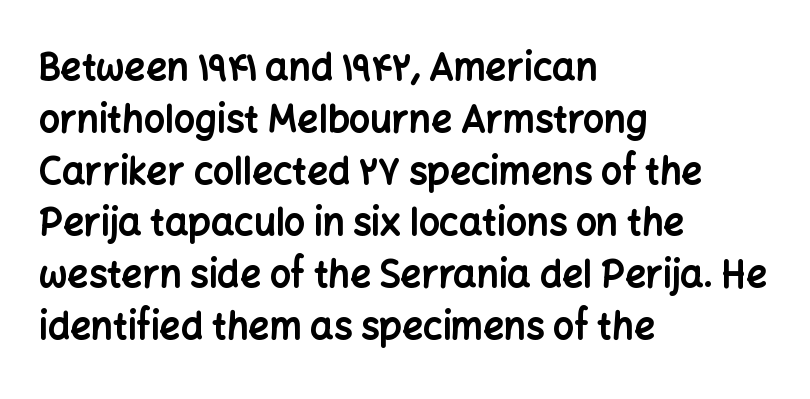
Q: Is the text bold? A: Yes.
Q: Is the text italic (slanted)? A: No, it is upright.
Q: Is the typeface a serif or a sans-serif typeface? A: Sans-serif.
Q: Is the text underlined? A: No.
Q: How is the paragraph aligned? A: Left-aligned.
Q: Is the spacing between letters normal or unusually wide? A: Normal.
Q: Is the spacing between lines tight, normal or loose? A: Normal.
Q: Width (condensed, normal, or wide)? A: Normal.
Q: Stroke contrast? A: Low.
Q: x-height? A: Medium.
Q: Monospaced? A: No.
